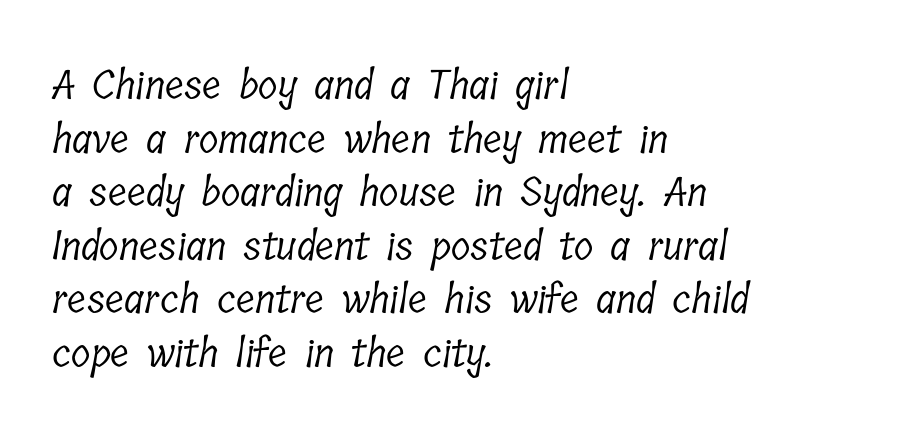
{"serif": "yes", "bold": "no", "weight": "light", "width": "condensed", "stroke_contrast": "low", "x_height": "medium", "monospaced": "no", "underline": "no", "align": "left", "line_spacing": "normal", "line_spacing_ratio": 1.34, "letter_spacing": "normal", "letter_spacing_em": 0.0, "glyph_px": 40}
